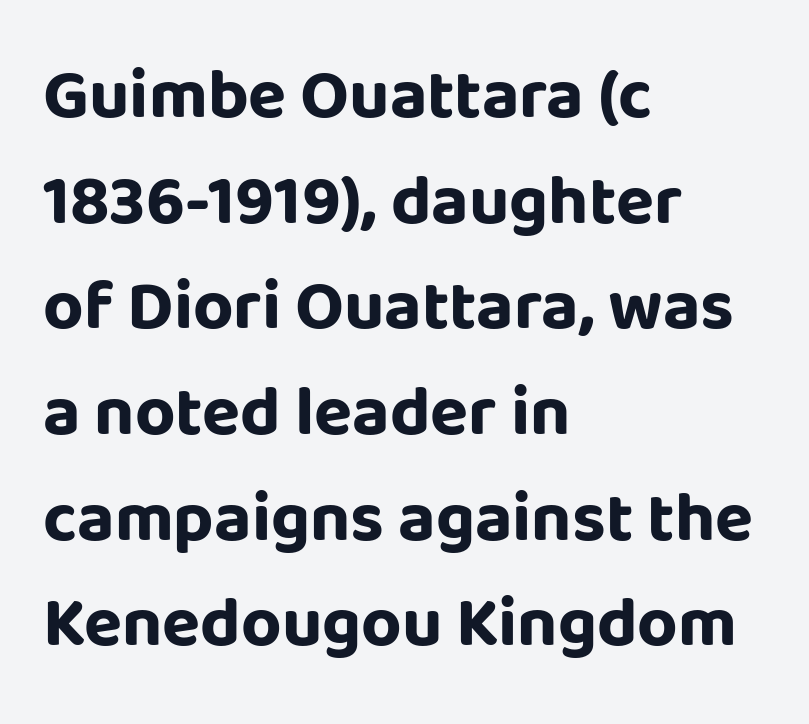
{"serif": "no", "italic": "no", "bold": "yes", "weight": "bold", "width": "normal", "stroke_contrast": "low", "x_height": "large", "monospaced": "no", "underline": "no", "align": "left", "line_spacing": "normal", "line_spacing_ratio": 1.51, "letter_spacing": "normal", "letter_spacing_em": 0.0, "glyph_px": 70}
